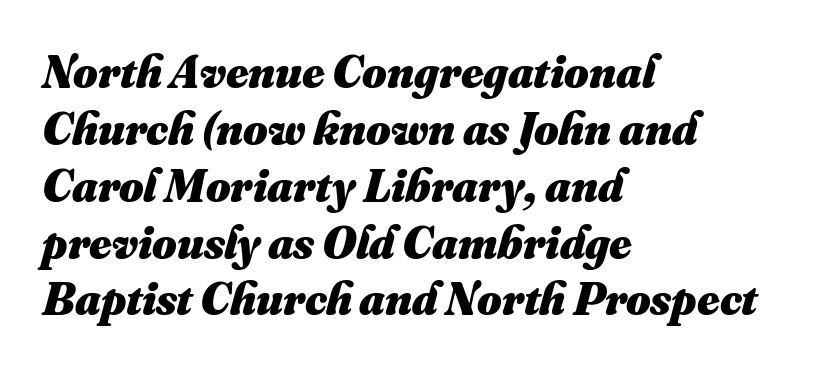
The specimen omits any rule beneath the text block's lines. Character widths vary here, with narrow letters taking less room than wide ones. The letters are bold, with thick, heavy strokes. The lines are quadded left.
